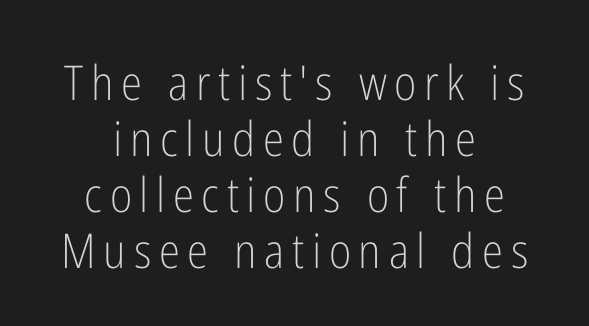
The image shows 48 px light, condensed sans-serif type, upright; set centered, line spacing 1.17x, not underlined; low stroke contrast and a medium x-height.
